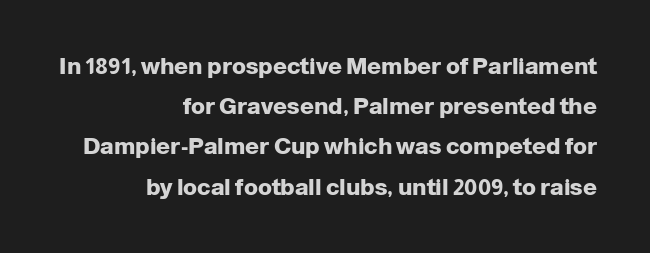
{"italic": "no", "bold": "yes", "underline": "no", "align": "right", "line_spacing_ratio": 1.75, "letter_spacing": "normal", "letter_spacing_em": 0.0, "glyph_px": 23}
